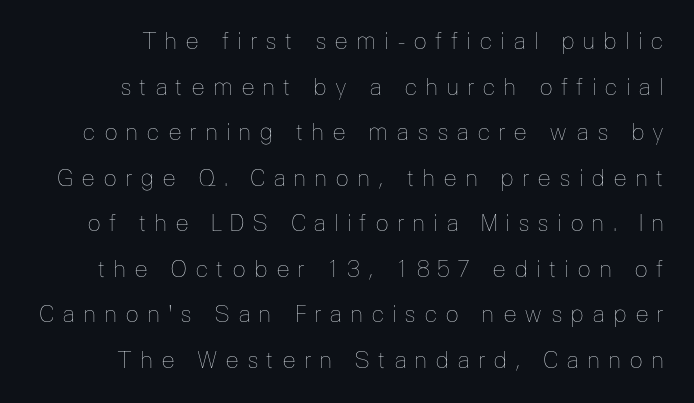
These lines stand farther apart than default settings would place them. The typography opts for an upright posture over an oblique one. Is this a heavy cut? Hardly; it is regular or lighter. Beneath every word, the page is bare. The type is letterspaced generously, with wide tracking.
